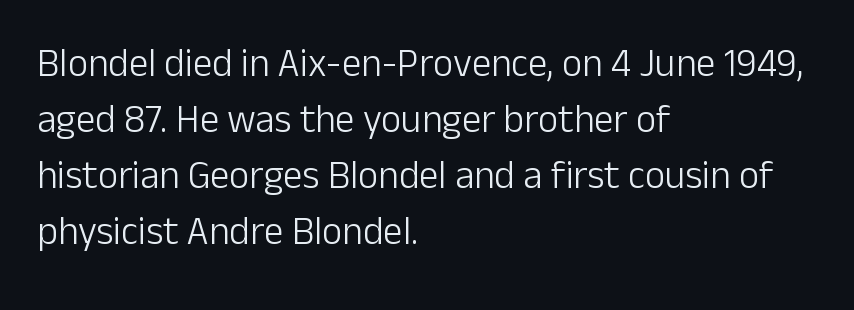
The cut favours lightness, reaching ordinary text weight at its darkest. Rendered with straight, roman letterforms. Compared with typical body copy, the letter spacing here is the same. Baseline-to-baseline distance is the conventional proportion of letter height. Teacher's note: observe the even left margin — that is flush-left alignment. A typesetter would call this proportional, since set widths differ per character.
